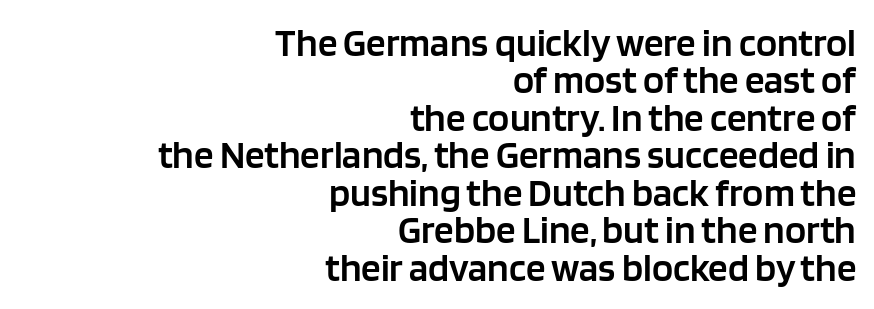
The image shows 39 px semibold sans-serif type, upright; set right-aligned, tight line spacing (0.96x), normal letter spacing, not underlined; low stroke contrast and a large x-height.
